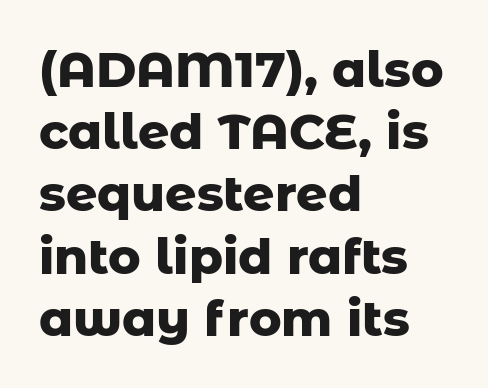
{"serif": "no", "italic": "no", "bold": "yes", "weight": "heavy", "width": "normal", "stroke_contrast": "low", "x_height": "medium", "monospaced": "no", "underline": "no", "align": "left", "line_spacing": "normal", "line_spacing_ratio": 1.27, "letter_spacing": "normal", "letter_spacing_em": 0.0, "glyph_px": 49}
